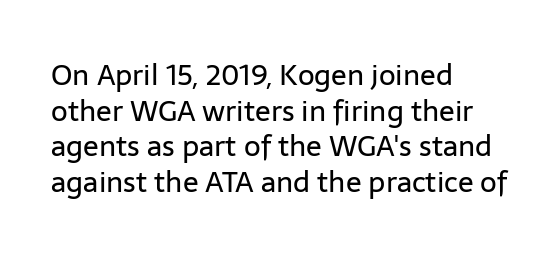
Think of a printed novel: that variable character pitch is what you see here. Compared with typical body copy, the letter spacing here is the same. Every row of glyphs begins at an identical x-position on the left. Check where the strokes stop: nothing finishes them off — pure sans. Vertical strokes here are truly vertical. Stems and bowls with no extra thickness — not bold.
